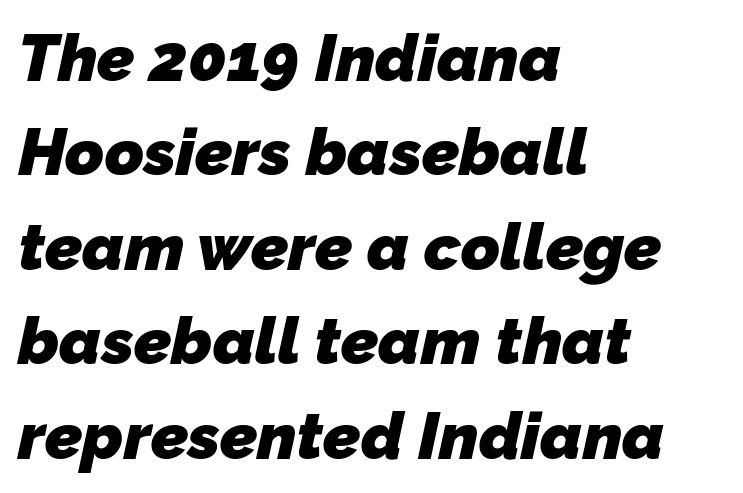
{"serif": "no", "bold": "yes", "weight": "heavy", "width": "normal", "stroke_contrast": "low", "x_height": "medium", "monospaced": "no", "underline": "no", "align": "left", "line_spacing": "normal", "line_spacing_ratio": 1.43, "letter_spacing": "normal", "letter_spacing_em": 0.0, "glyph_px": 66}
